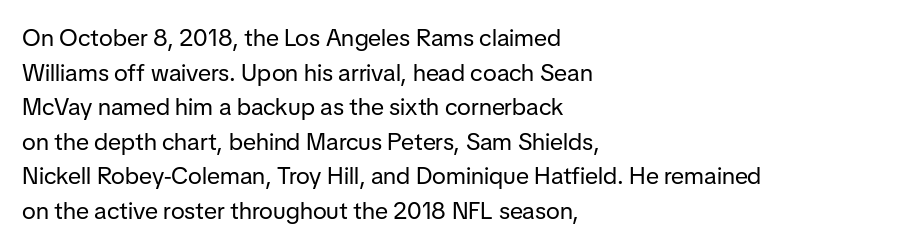
Regarding leading, the lines here are spaced in the standard way. The letters look calm and open, with moderate or lighter stems. Layout note: lines flush left. The rendering keeps characters at their native spacing. The lettering stays uniformly vertical, giving the passage a roman look. Underline: absent.
